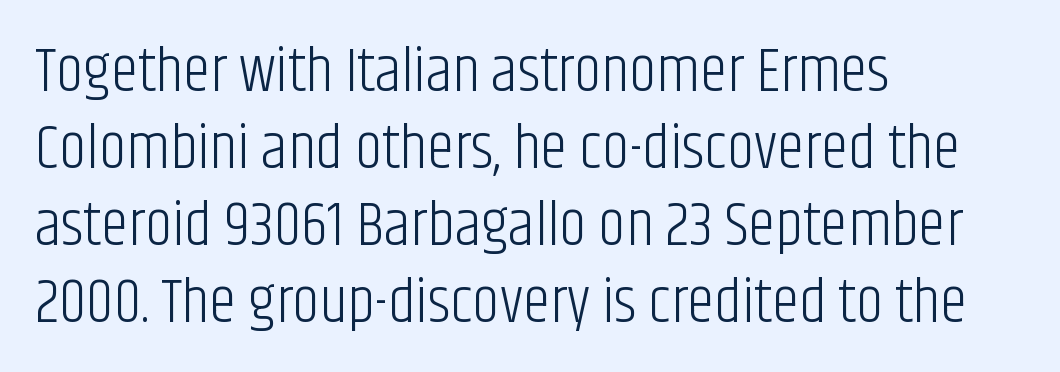
The image shows 62 px light, condensed sans-serif type, upright; set left-aligned, line spacing 1.24x, normal letter spacing, not underlined; low stroke contrast and a large x-height.
